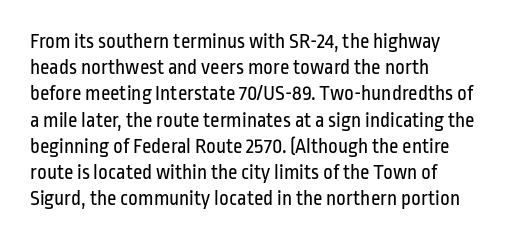
Q: Is the text bold? A: No.
Q: Is the text italic (slanted)? A: No, it is upright.
Q: Is the text underlined? A: No.
Q: How is the paragraph aligned? A: Left-aligned.
Q: Is the spacing between letters normal or unusually wide? A: Normal.
Q: Is the spacing between lines tight, normal or loose? A: Normal.
